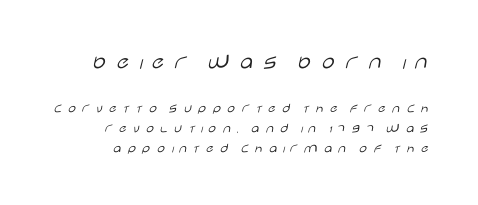
The image shows 23 px text type; set normal line spacing (1.43x), unusually wide letter spacing (+0.32 em), not underlined; the first (top) block is 1.64x larger.
